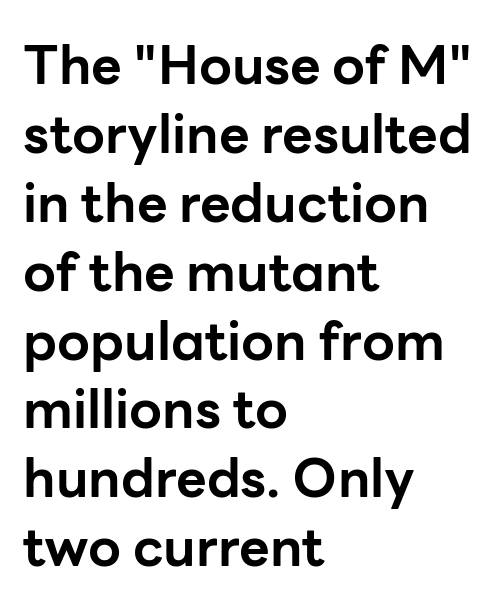
{"serif": "no", "italic": "no", "bold": "yes", "weight": "bold", "width": "normal", "stroke_contrast": "low", "x_height": "medium", "monospaced": "no", "underline": "no", "align": "left", "line_spacing": "normal", "line_spacing_ratio": 1.3, "letter_spacing": "normal", "letter_spacing_em": 0.0, "glyph_px": 53}
